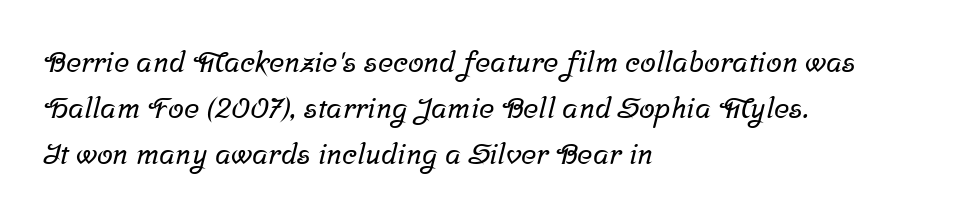
Q: Is the text underlined? A: No.
Q: How is the paragraph aligned? A: Left-aligned.
Q: Is the spacing between letters normal or unusually wide? A: Normal.
Q: Is the spacing between lines tight, normal or loose? A: Normal.
Q: Width (condensed, normal, or wide)? A: Normal.
Q: Stroke contrast? A: Low.
Q: x-height? A: Medium.
Q: Monospaced? A: No.
